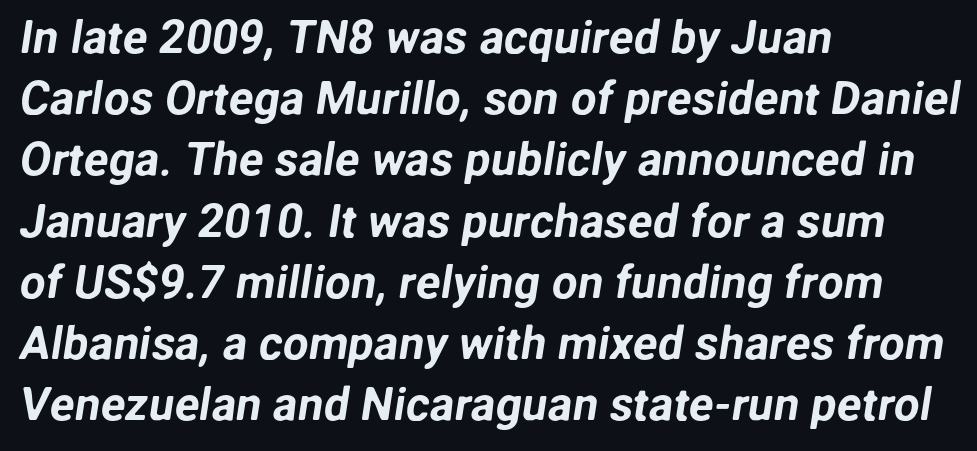
{"serif": "no", "width": "normal", "stroke_contrast": "low", "x_height": "medium", "monospaced": "no", "underline": "no", "align": "left", "line_spacing": "normal", "line_spacing_ratio": 1.33, "letter_spacing": "normal", "letter_spacing_em": 0.0, "glyph_px": 46}
